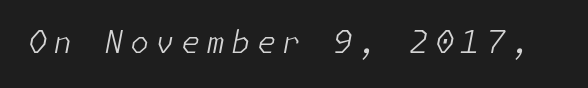
Anything drawn beneath the words? Only blank space. The passage shown leans; its letterforms are oblique. This rendering widens character spacing well past its baseline value. Weight: not bold — regular or lighter.
